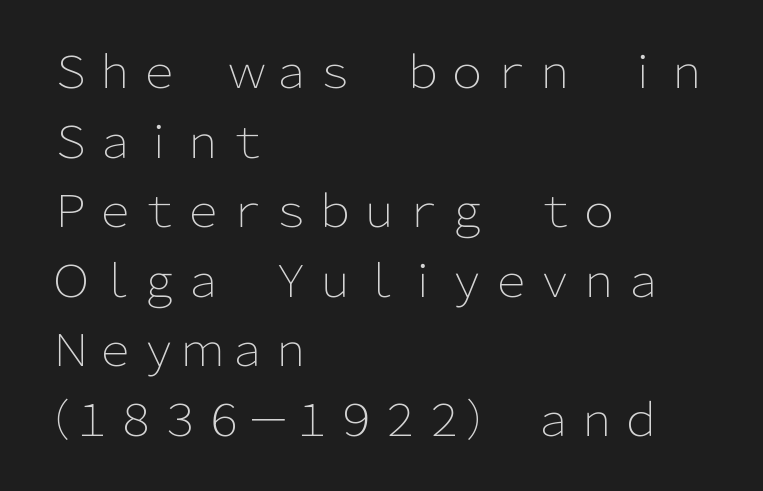
Each letter's strokes conclude bluntly, with no projecting serifs. How would I describe the line gaps? Plain and ordinary. The axis of the letterforms is exactly vertical. The typesetting does not lean heavy: it is not bold. A student would call this left alignment; a typographer would say flush left, rag right.
